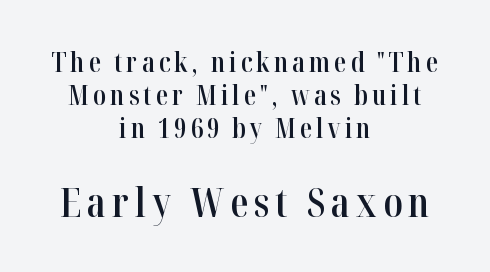
Q: Is the text bold? A: Semi-bold.
Q: Is the text italic (slanted)? A: No, it is upright.
Q: Is the typeface a serif or a sans-serif typeface? A: Serif.
Q: Is the text underlined? A: No.
Q: How is the paragraph aligned? A: Centered.
Q: Which block of text is set in a larger size, the first (top) or the second (bottom)? A: The second (bottom) one.
Q: Width (condensed, normal, or wide)? A: Condensed.
Q: Stroke contrast? A: High.
Q: x-height? A: Medium.
Q: Monospaced? A: No.
